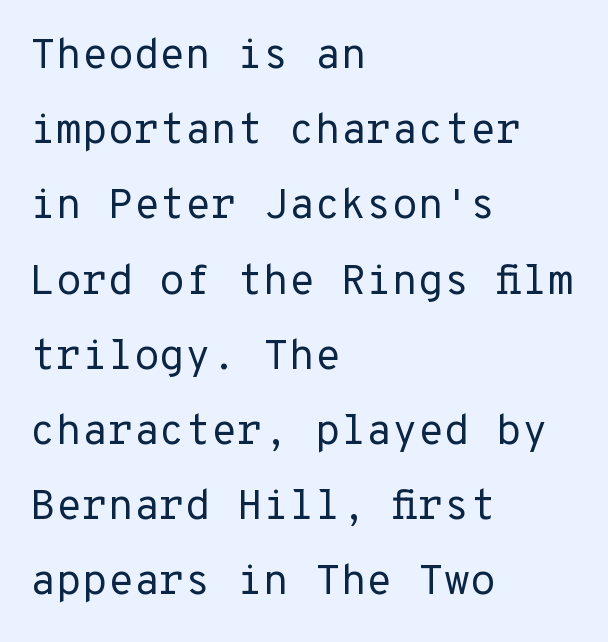
The image shows 42 px regular-weight sans-serif type, upright, monospaced; set left-aligned, line spacing 1.79x, normal letter spacing, not underlined; low stroke contrast and a medium x-height.
